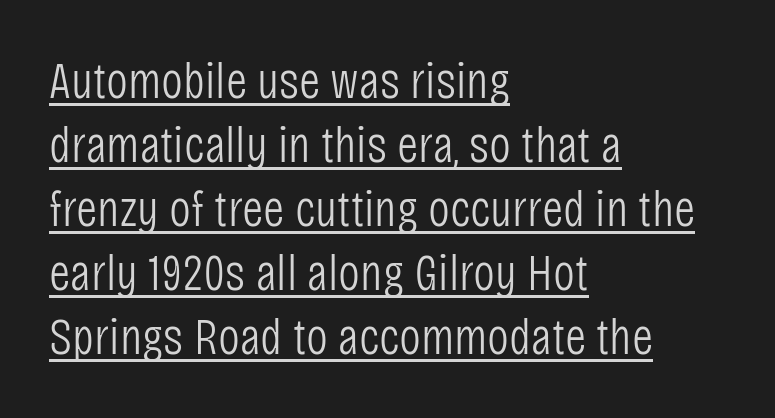
The image shows 52 px light, condensed sans-serif type, upright; set left-aligned, line spacing 1.23x, normal letter spacing, underlined; low stroke contrast and a large x-height.
